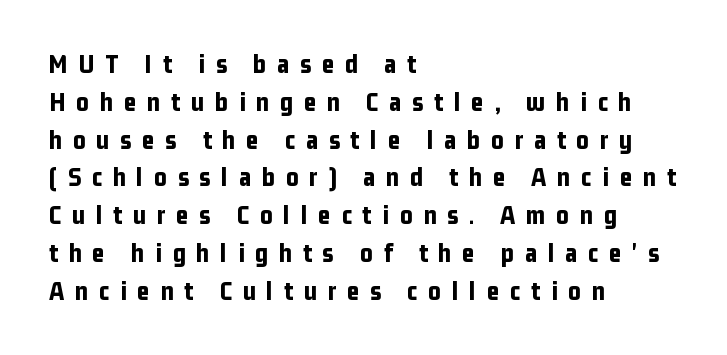
{"italic": "no", "bold": "yes", "underline": "no", "align": "left", "line_spacing": "normal", "line_spacing_ratio": 1.4, "letter_spacing": "wide", "letter_spacing_em": 0.4, "glyph_px": 27}
